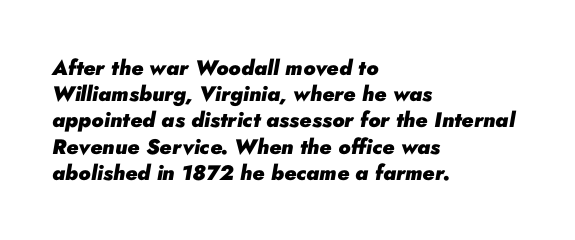
{"italic": "yes", "lean": "right", "slant_degrees": 10, "bold": "yes", "underline": "no", "align": "left", "line_spacing": "normal", "line_spacing_ratio": 1.25, "letter_spacing": "normal", "letter_spacing_em": 0.0, "glyph_px": 21}
